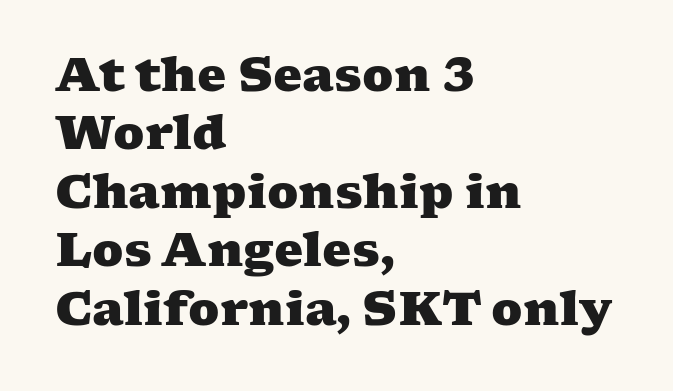
The paragraph shown leans on its left margin. The specimen omits any rule beneath the text block's lines. The characters display serif detailing at their extremities. Students, this is bold: see how much ink each stroke carries. Caption: standard tracking, unaltered.
